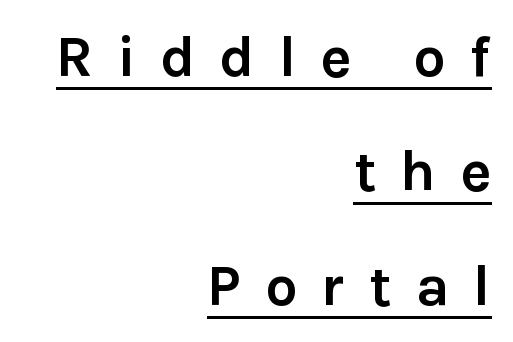
The image shows 58 px semibold sans-serif type, upright; set right-aligned, loose line spacing (1.97x), unusually wide letter spacing (+0.41 em), underlined; low stroke contrast and a medium x-height.
